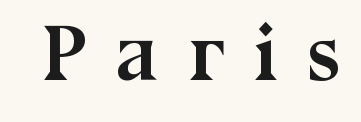
{"serif": "yes", "italic": "no", "bold": "yes", "weight": "semibold", "width": "normal", "stroke_contrast": "medium", "x_height": "medium", "monospaced": "no", "underline": "no", "letter_spacing": "wide", "letter_spacing_em": 0.37, "glyph_px": 79}
